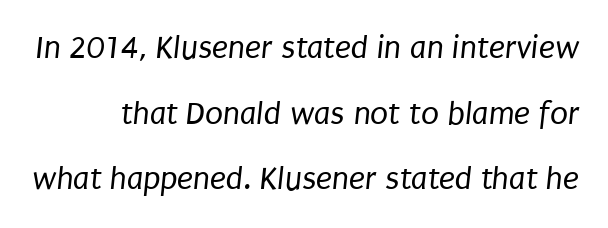
Unlike a traditional serif, this face leaves its strokes unadorned. What stands out about the letter spacing? Nothing — it is the standard amount. The leading is generous, giving the passage an open texture. Proportional: the letters do not fall into vertical columns.
